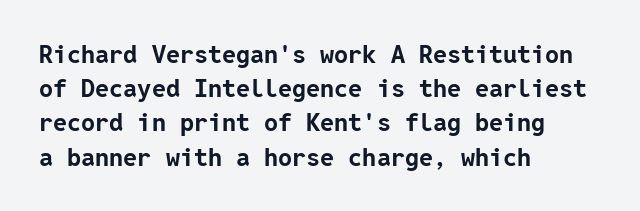
The lines in this sample share a left origin and differ only in where they stop. Summary of vertical rhythm: regular, with standard interline spacing. Italic: no, the glyphs are upright roman. The letterforms sit shoulder to shoulder at normal distance. Set as a true bold cut, around the 700 mark. The baseline area is clear.
